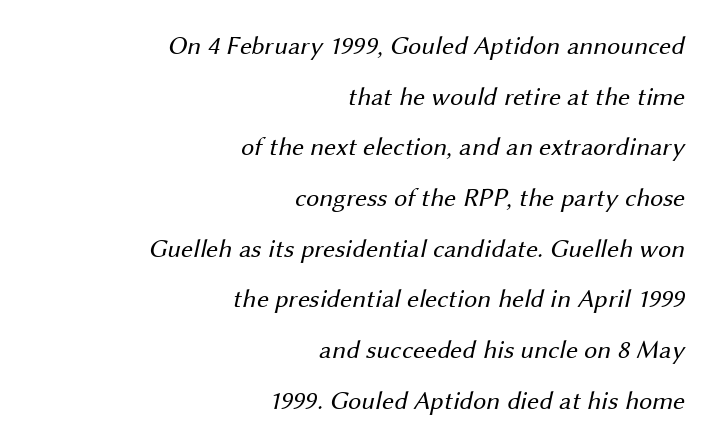
{"bold": "no", "underline": "no", "align": "right", "line_spacing": "loose", "line_spacing_ratio": 1.95, "letter_spacing": "normal", "letter_spacing_em": 0.0, "glyph_px": 26}
